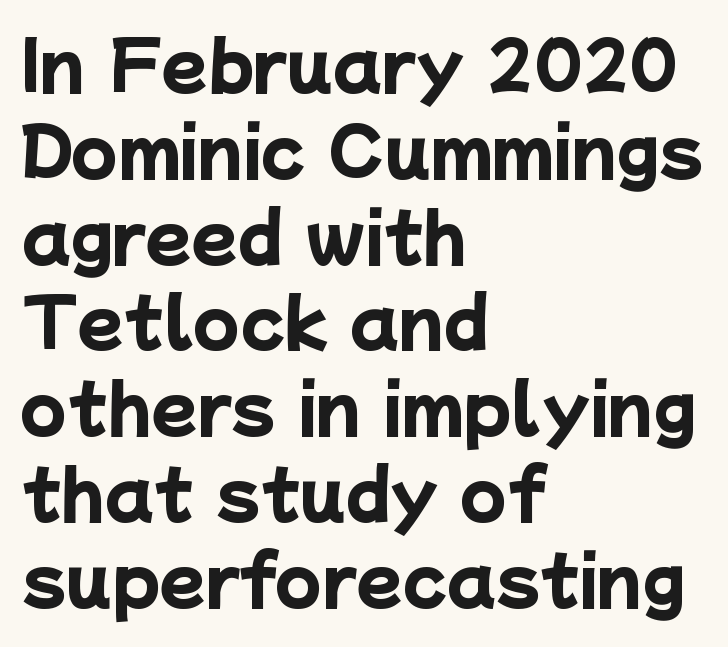
Q: Is the text bold? A: Yes.
Q: Is the typeface a serif or a sans-serif typeface? A: Sans-serif.
Q: Is the text underlined? A: No.
Q: How is the paragraph aligned? A: Left-aligned.
Q: Is the spacing between letters normal or unusually wide? A: Normal.
Q: Is the spacing between lines tight, normal or loose? A: Normal.
Q: Width (condensed, normal, or wide)? A: Normal.
Q: Stroke contrast? A: Low.
Q: x-height? A: Medium.
Q: Monospaced? A: No.
